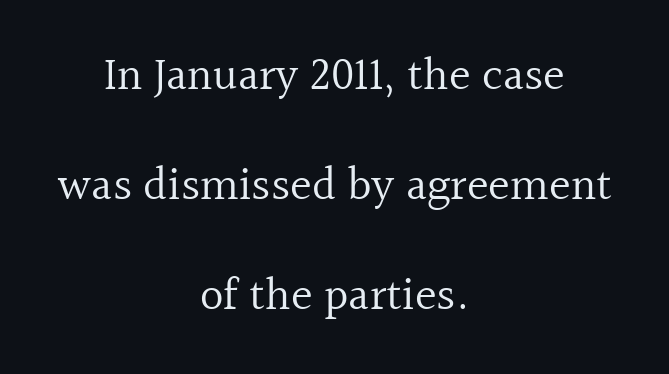
{"serif": "yes", "italic": "no", "bold": "no", "weight": "regular", "width": "normal", "x_height": "medium", "monospaced": "no", "underline": "no", "align": "center", "line_spacing": "loose", "line_spacing_ratio": 2.39, "letter_spacing": "normal", "letter_spacing_em": 0.0, "glyph_px": 46}
